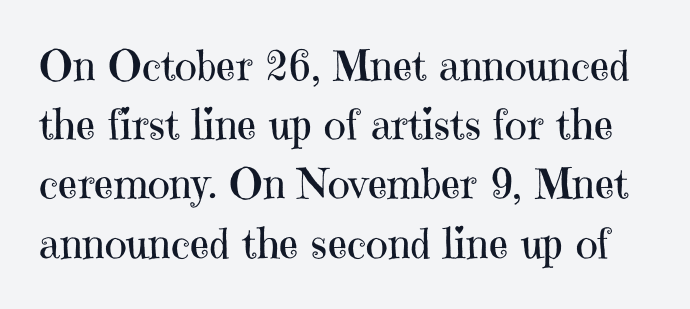
Weight: in the light-to-regular range. The foot of each line stays bare and open. The passage shown is typed in a proportional face where columns would drift. Rows of type keep a routine distance in the vertical direction. Honestly, the letter spacing is just normal — you wouldn't notice it.
